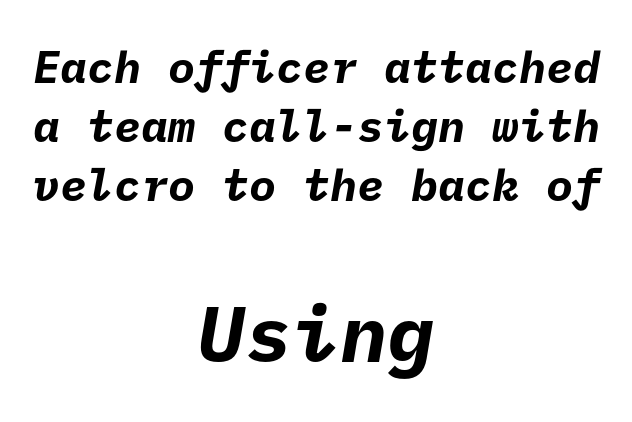
This layout puts the modest block above and the oversized block below. Inter-character spacing is left at the font's built-in metrics. This sample keeps an unexceptional amount of space between lines. Does the copy run flush right? No — it is centered line by line.
